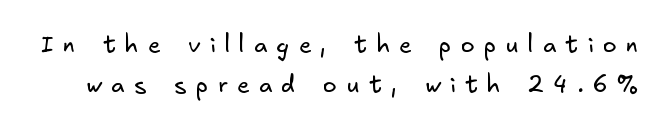
The image shows 23 px text type; set line spacing 1.74x, unusually wide letter spacing (+0.41 em), not underlined.
